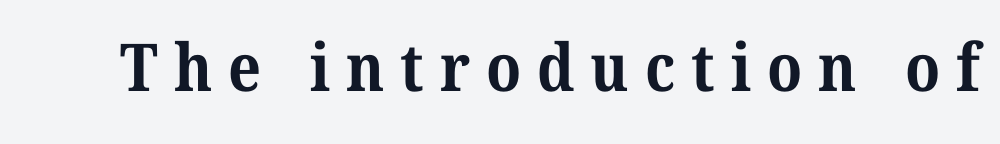
The image shows 66 px bold serif type; set unusually wide letter spacing (+0.24 em), not underlined; medium stroke contrast and a medium x-height.
